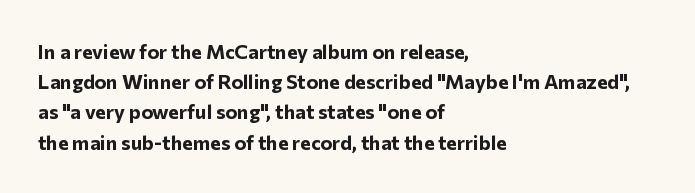
The image shows 20 px bold type, upright; set left-aligned, normal line spacing (1.51x), normal letter spacing, not underlined.
